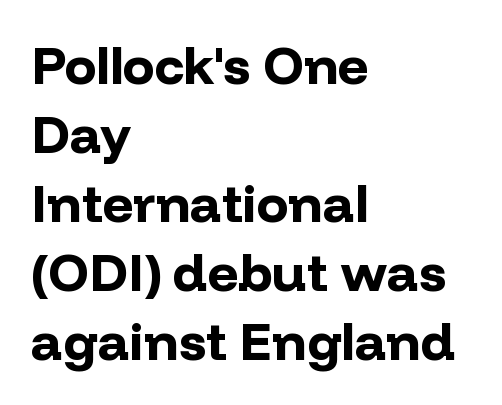
Each letter's strokes conclude bluntly, with no projecting serifs. This sample has the flowing, uneven cadence of proportional lettering. Is there any slant? The stems are plumb. How heavy is the stroke? Heavy — this is a bold. Is there much room between lines? A standard amount, neither cramped nor airy.
